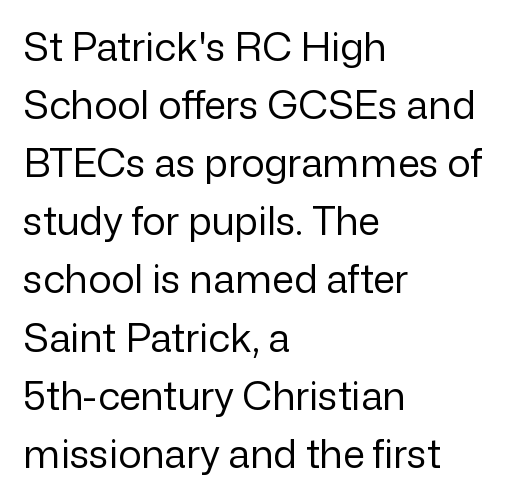
No feet cap the strokes, marking this as sans-serif type. Stroke mass is kept to a normal reading level or below. Vertically, the passage feels balanced, rows spaced as you'd expect. Students, note that the glyphs here touch the page at normal intervals. Looks like regular typesetting: each glyph gets only the width it needs. This rendering features lettering with no underline.
